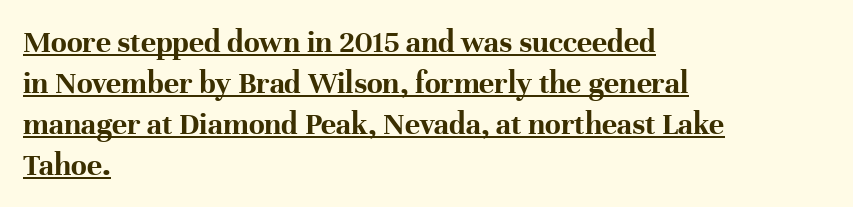
The image shows 32 px bold serif type, upright; set left-aligned, normal line spacing (1.28x), normal letter spacing, underlined; high stroke contrast and a medium x-height.
